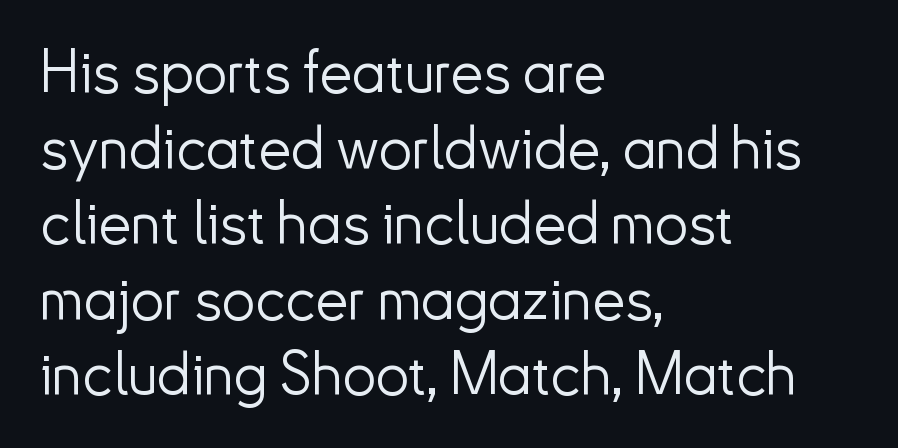
Q: Is the text bold? A: No.
Q: Is the text italic (slanted)? A: No, it is upright.
Q: Is the typeface a serif or a sans-serif typeface? A: Sans-serif.
Q: Is the text underlined? A: No.
Q: How is the paragraph aligned? A: Left-aligned.
Q: Is the spacing between letters normal or unusually wide? A: Normal.
Q: Is the spacing between lines tight, normal or loose? A: Normal.
Q: Width (condensed, normal, or wide)? A: Normal.
Q: Stroke contrast? A: Low.
Q: x-height? A: Small.
Q: Monospaced? A: No.
